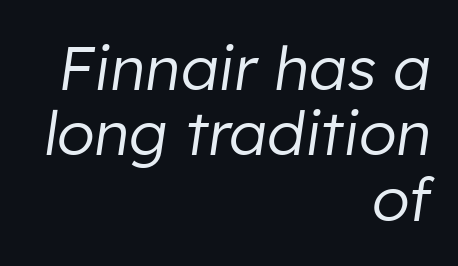
Q: Is the text bold? A: No.
Q: Is the text italic (slanted)? A: Yes, it leans right by about 8 degrees.
Q: Is the text underlined? A: No.
Q: How is the paragraph aligned? A: Right-aligned.
Q: Is the spacing between letters normal or unusually wide? A: Normal.
Q: Is the spacing between lines tight, normal or loose? A: Tight.
Q: Width (condensed, normal, or wide)? A: Normal.
Q: Stroke contrast? A: Low.
Q: x-height? A: Medium.
Q: Monospaced? A: No.
